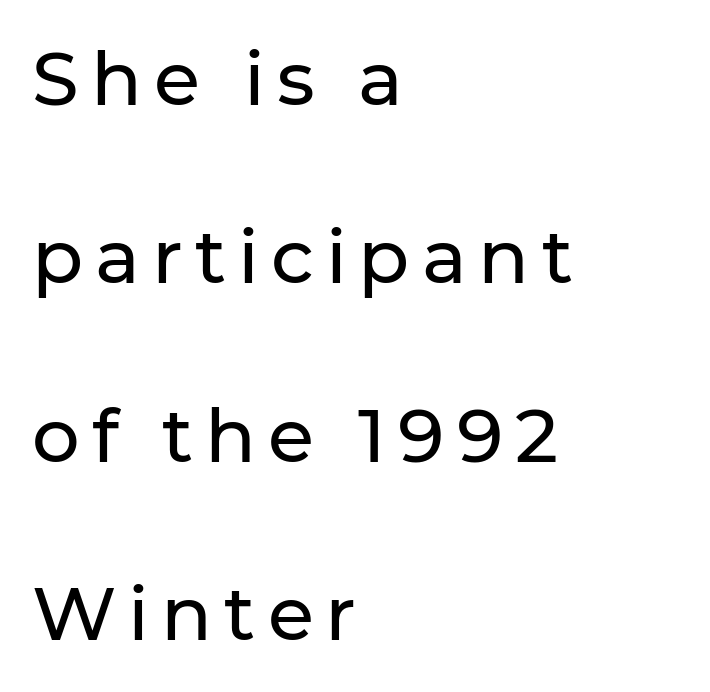
The image shows 75 px sans-serif type, upright; set left-aligned, loose line spacing (2.38x), not underlined; low stroke contrast and a medium x-height.
